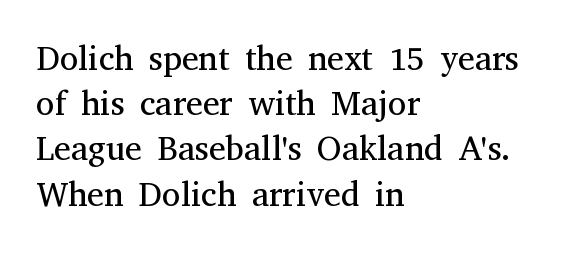
These lines keep a tight, regular rhythm from letter to letter. Leading matches the norm, producing a regular column. Beneath every word, the page is bare. Posture: vertical. Is the type heavy? It reads as light-to-regular instead.
